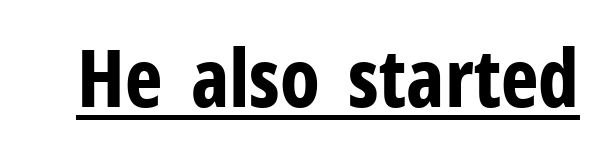
Q: Is the text bold? A: Yes.
Q: Is the text italic (slanted)? A: No, it is upright.
Q: Is the typeface a serif or a sans-serif typeface? A: Sans-serif.
Q: Is the text underlined? A: Yes.
Q: Is the spacing between letters normal or unusually wide? A: Normal.
Q: Width (condensed, normal, or wide)? A: Condensed.
Q: Stroke contrast? A: Low.
Q: x-height? A: Medium.
Q: Monospaced? A: No.
